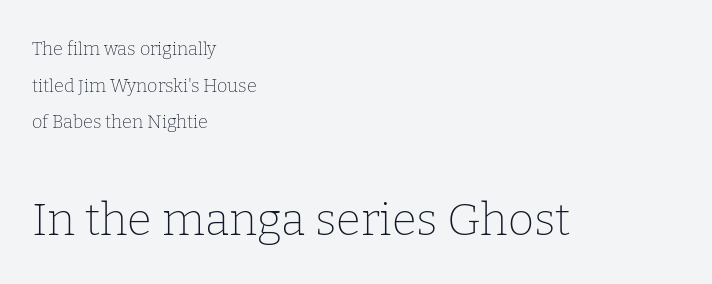
Looks like regular typesetting: each glyph gets only the width it needs. The line-height multiplier appears high, well above default. This layout puts the modest block above and the oversized block below. The passage shown is typeset with a serif family.
